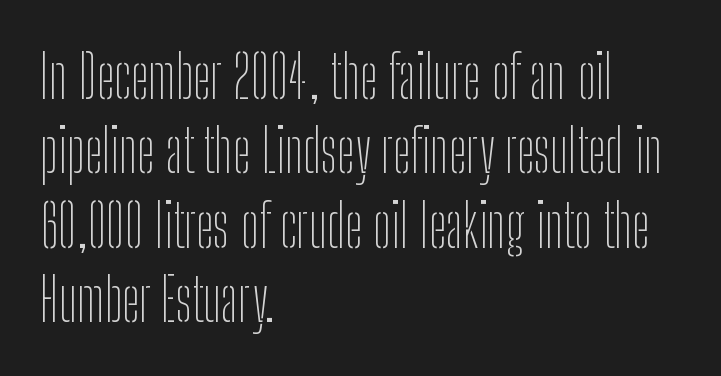
The image shows 59 px thin, condensed sans-serif type, upright; set left-aligned, normal line spacing (1.26x), normal letter spacing, not underlined; low stroke contrast and a medium x-height.
